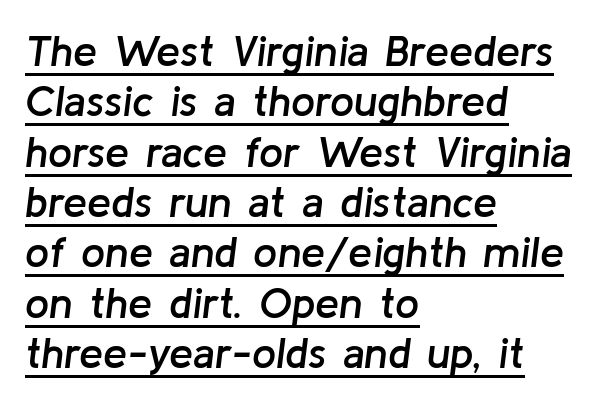
The image shows 43 px semibold type, italic (leaning right); set left-aligned, line spacing 1.17x, normal letter spacing, underlined; low stroke contrast and a medium x-height.
